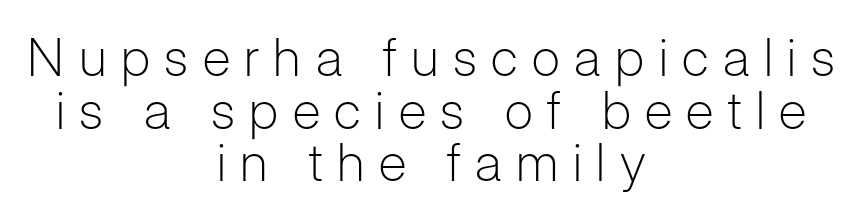
The image shows 52 px light sans-serif type, upright; set centered, tight line spacing (1.01x), unusually wide letter spacing (+0.28 em), not underlined; low stroke contrast and a medium x-height.
